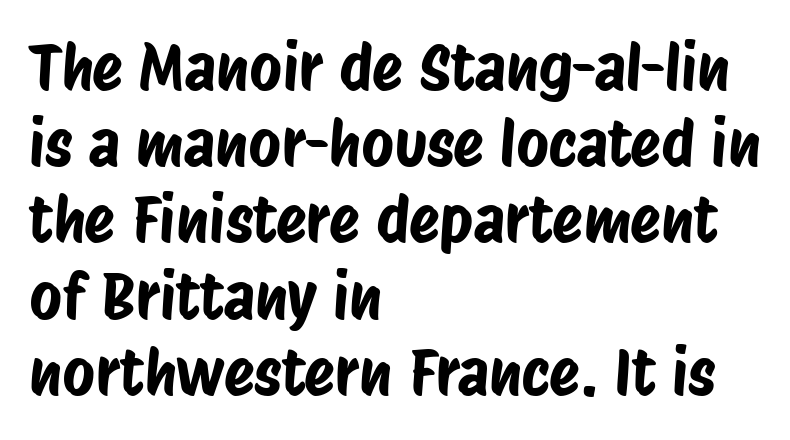
The line texture is even and compact thanks to regular tracking. Descenders hang freely into open space. Character widths vary here, with narrow letters taking less room than wide ones. Reading down the block, your eye returns to a fixed left position each line. The letters carry no serifs — their stems end cleanly without finishing strokes.
